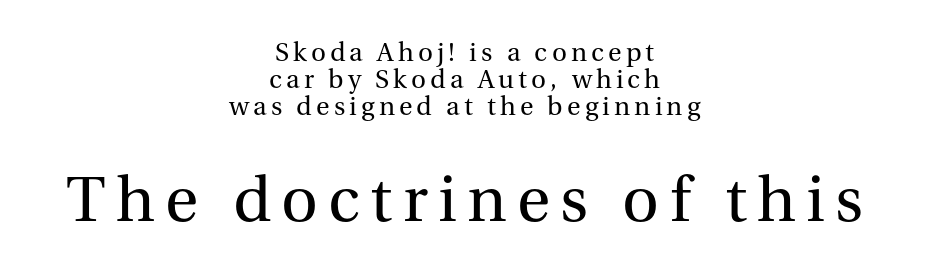
The passage is arranged like a title page — every line centered. This layout puts the modest block above and the oversized block below. Do the characters align in a grid? No, the font is proportional. Note: serifs present on the glyphs. Counters stay open thanks to moderate or lighter strokes.
